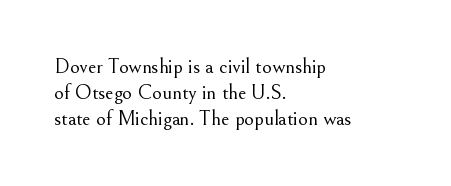
Q: Is the text bold? A: No.
Q: Is the text italic (slanted)? A: No, it is upright.
Q: Is the text underlined? A: No.
Q: How is the paragraph aligned? A: Left-aligned.
Q: Is the spacing between letters normal or unusually wide? A: Normal.
Q: Is the spacing between lines tight, normal or loose? A: Normal.
